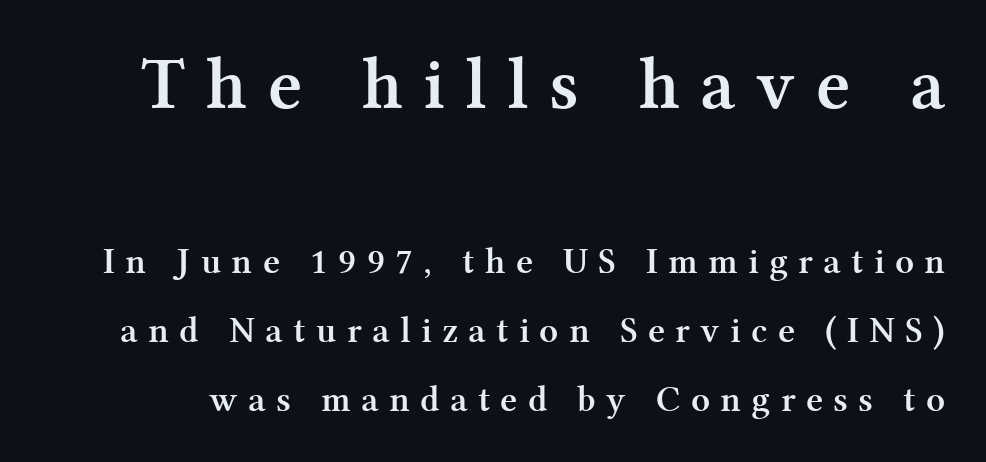
{"serif": "yes", "italic": "no", "bold": "yes", "weight": "semibold", "width": "normal", "stroke_contrast": "medium", "x_height": "medium", "monospaced": "no", "underline": "no", "line_spacing_ratio": 1.87, "letter_spacing": "wide", "letter_spacing_em": 0.28, "larger_block": "first", "size_ratio": 2.0, "glyph_px": 74}
